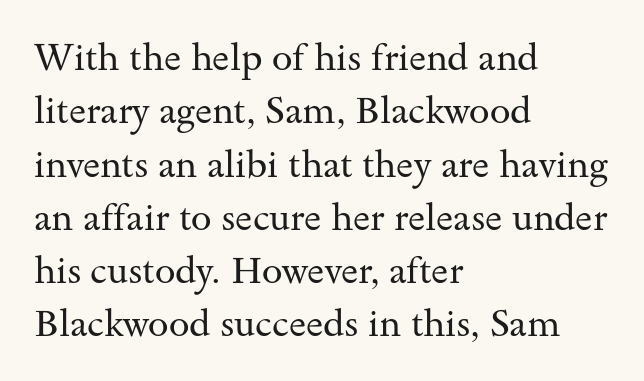
Q: Is the text bold? A: No.
Q: Is the text italic (slanted)? A: No, it is upright.
Q: Is the typeface a serif or a sans-serif typeface? A: Serif.
Q: Is the text underlined? A: No.
Q: How is the paragraph aligned? A: Left-aligned.
Q: Is the spacing between letters normal or unusually wide? A: Normal.
Q: Is the spacing between lines tight, normal or loose? A: Normal.
Q: Width (condensed, normal, or wide)? A: Wide.
Q: Stroke contrast? A: Medium.
Q: x-height? A: Small.
Q: Monospaced? A: No.
